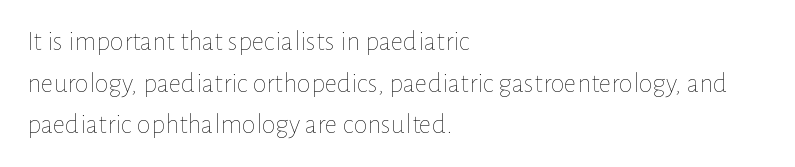
Leftover space on each line is placed entirely after the last word. Inter-character spacing is left at the font's built-in metrics. The designer left line spacing at the default. The font's upright variant was chosen for this text. The strip under each line holds only bare page.
